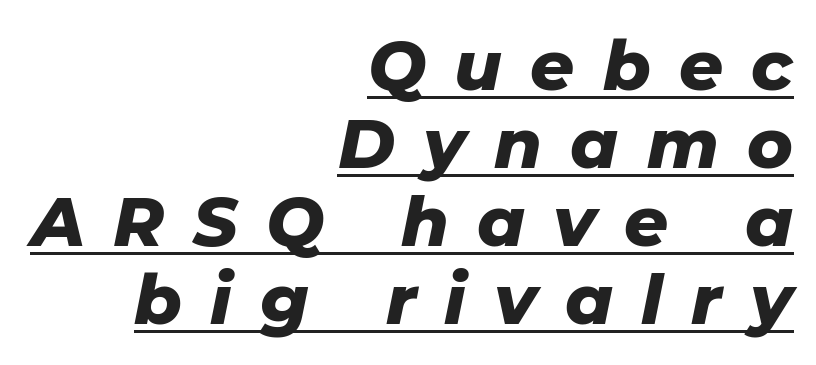
Inter-character spacing is expanded well beyond the font's built-in metrics. A typographer would call this underscored text. Horizontal alignment here is rightward, an uncommon choice for prose. When letters slant like this, we call the style italic.
